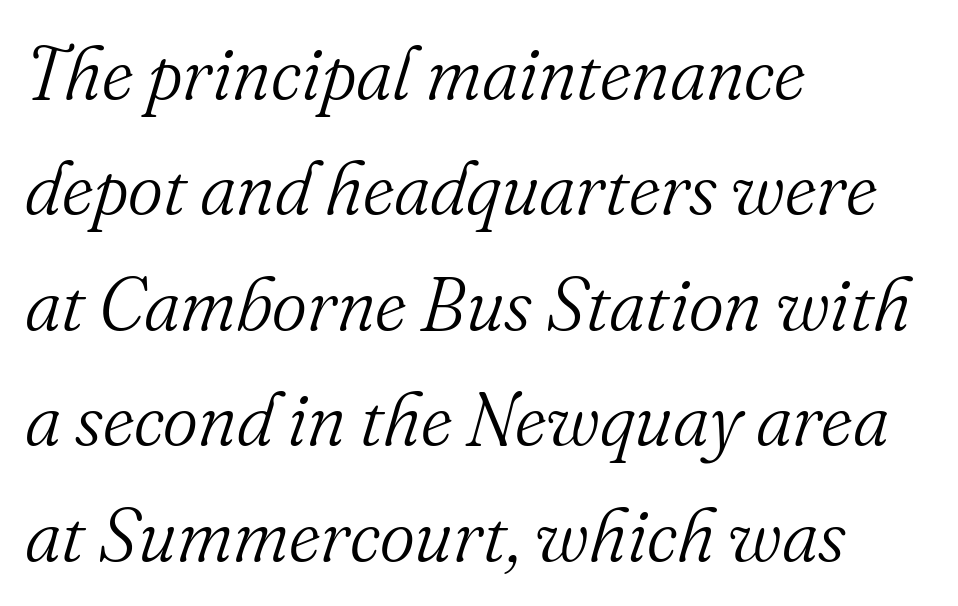
On a weight scale, this lands at 450 or below. This sample has the flowing, uneven cadence of proportional lettering. Words float on clear page, feet unadorned. The type family on display is of the serif kind. Line beginnings align vertically; line endings do not. The rows are spaced the way most documents space them.
